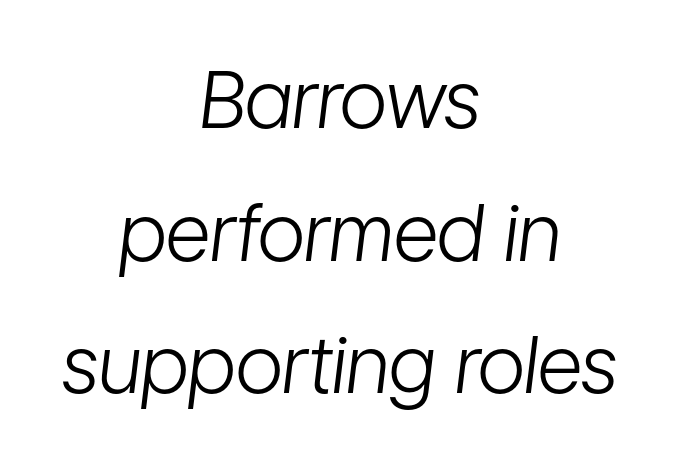
Reading down the block, each line starts at a different indent, mirrored at its end. Looking at the ascenders, they clearly lean. Think standard paragraph weight, or any step lighter than that. Tracking here is standard; glyphs follow each other at the usual distance.
